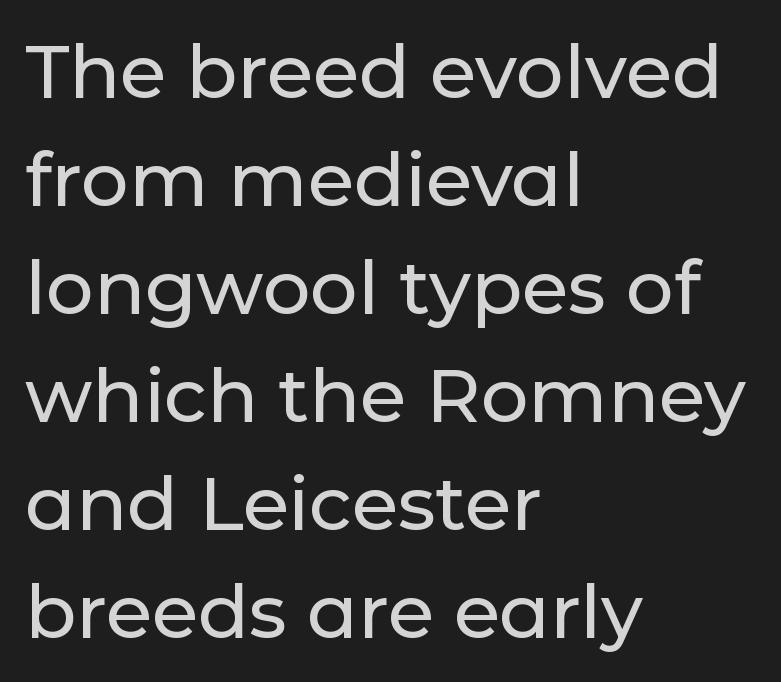
No feet cap the strokes, marking this as sans-serif type. The typography opts for an upright posture over an oblique one. The passage shown has conventional tracking throughout. One glance says typical: line gaps are just what's usual.
